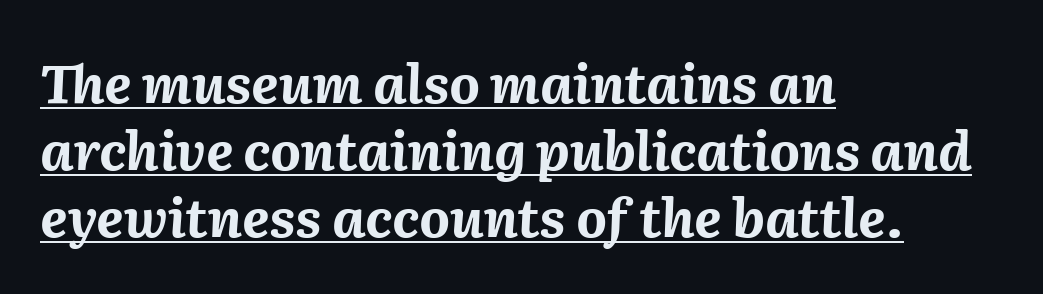
The image shows 53 px bold type, italic (leaning right); set left-aligned, normal line spacing (1.26x), normal letter spacing, underlined; medium stroke contrast and a medium x-height.
